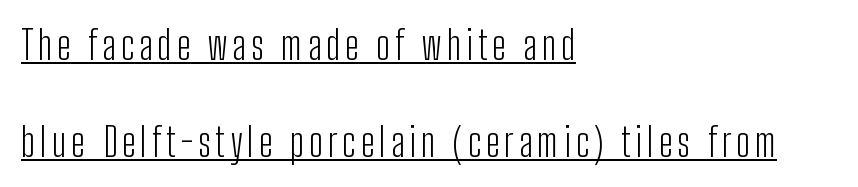
{"serif": "no", "italic": "no", "bold": "no", "weight": "light", "width": "condensed", "stroke_contrast": "low", "x_height": "medium", "monospaced": "no", "underline": "yes", "align": "left", "line_spacing": "loose", "line_spacing_ratio": 2.48, "glyph_px": 39}
